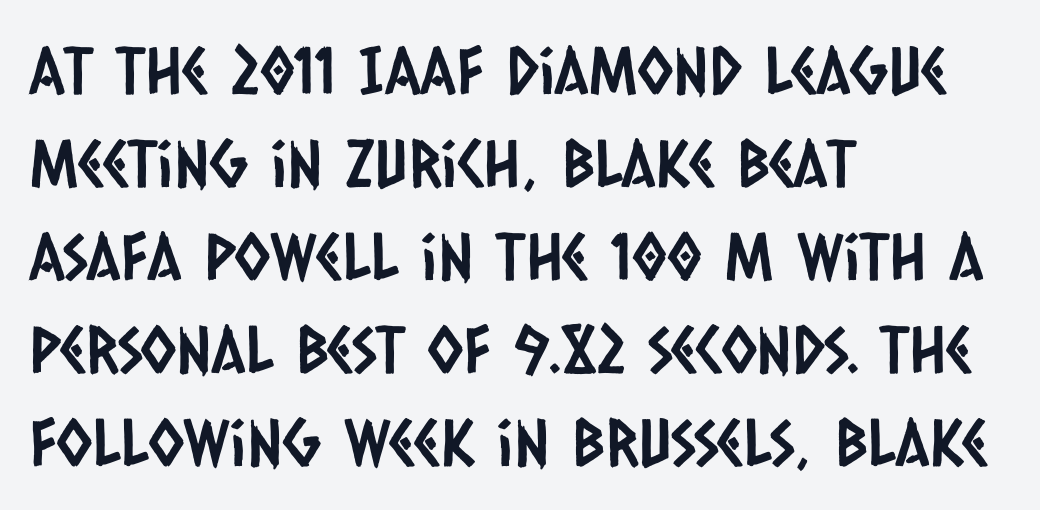
{"serif": "no", "width": "condensed", "stroke_contrast": "low", "x_height": "large", "monospaced": "no", "underline": "no", "align": "left", "line_spacing": "normal", "line_spacing_ratio": 1.43, "letter_spacing": "normal", "letter_spacing_em": 0.0, "glyph_px": 65}
